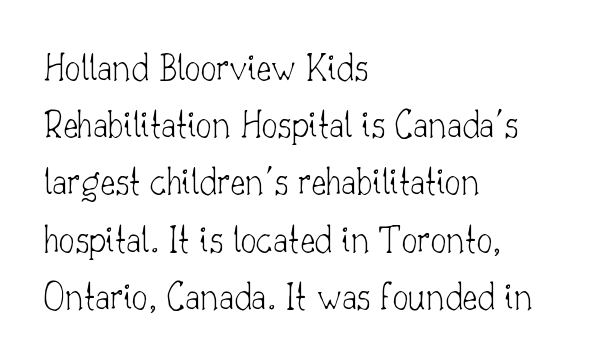
{"serif": "yes", "italic": "no", "bold": "no", "weight": "thin", "width": "normal", "stroke_contrast": "low", "x_height": "small", "monospaced": "no", "underline": "no", "align": "left", "line_spacing": "normal", "line_spacing_ratio": 1.43, "letter_spacing": "normal", "letter_spacing_em": 0.0, "glyph_px": 40}
